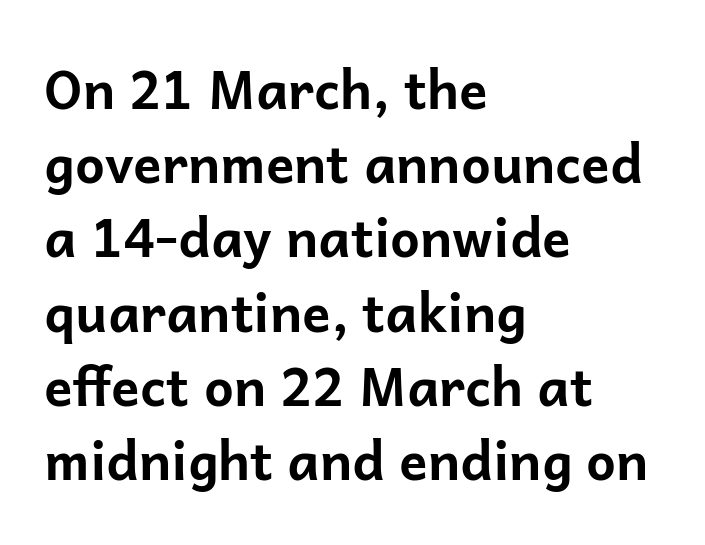
Q: Is the text bold? A: Yes.
Q: Is the text italic (slanted)? A: No, it is upright.
Q: Is the typeface a serif or a sans-serif typeface? A: Sans-serif.
Q: Is the text underlined? A: No.
Q: How is the paragraph aligned? A: Left-aligned.
Q: Is the spacing between letters normal or unusually wide? A: Normal.
Q: Is the spacing between lines tight, normal or loose? A: Normal.
Q: Width (condensed, normal, or wide)? A: Normal.
Q: Stroke contrast? A: Low.
Q: x-height? A: Medium.
Q: Monospaced? A: No.
